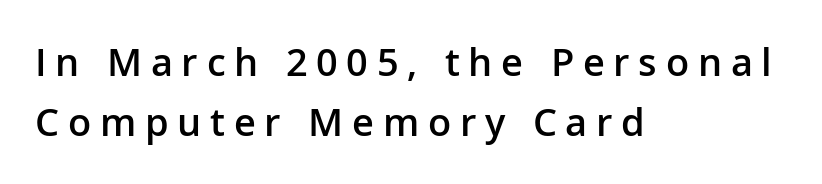
The font family rendered here belongs to the sans-serif group. Firm but not heavy-handed strokes: this text is semibold. The letters stand upright; this is a roman face. Leading matches the norm, producing a regular column.
